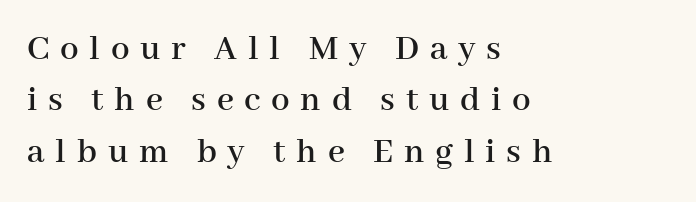
The lines sit at an ordinary, default distance from one another. Notice how the passage keeps a crisp vertical edge on the left only. Honestly, the letter spacing is so wide it's the main thing you notice. This rendering features lettering with no underline.
